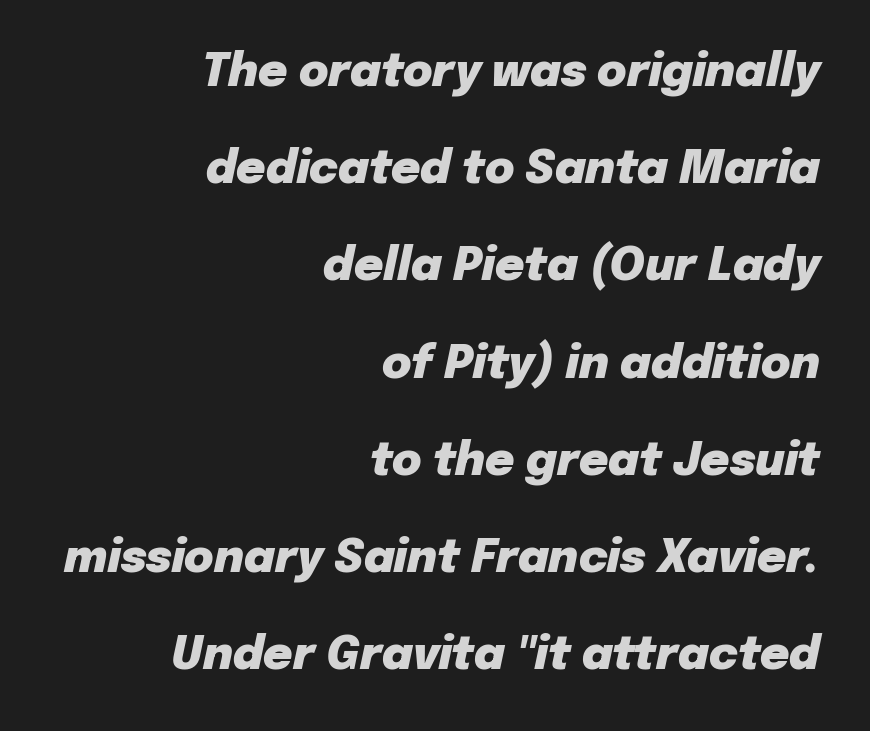
{"italic": "yes", "lean": "right", "slant_degrees": 12, "bold": "yes", "weight": "heavy", "width": "normal", "stroke_contrast": "low", "x_height": "medium", "monospaced": "no", "underline": "no", "align": "right", "line_spacing": "loose", "line_spacing_ratio": 2.16, "letter_spacing": "normal", "letter_spacing_em": 0.0, "glyph_px": 45}
